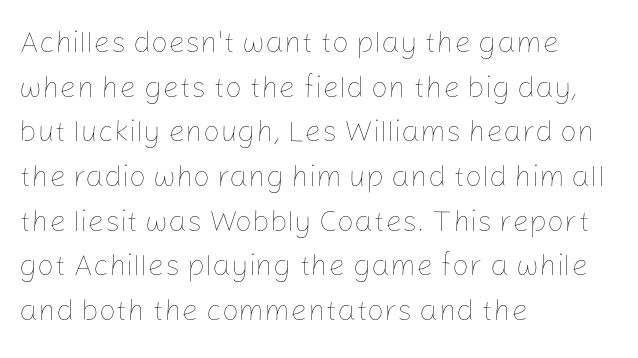
Q: Is the text bold? A: No.
Q: Is the text italic (slanted)? A: No, it is upright.
Q: Is the text underlined? A: No.
Q: How is the paragraph aligned? A: Left-aligned.
Q: Is the spacing between letters normal or unusually wide? A: Normal.
Q: Is the spacing between lines tight, normal or loose? A: Normal.
Q: Width (condensed, normal, or wide)? A: Normal.
Q: Stroke contrast? A: Low.
Q: x-height? A: Medium.
Q: Monospaced? A: No.
